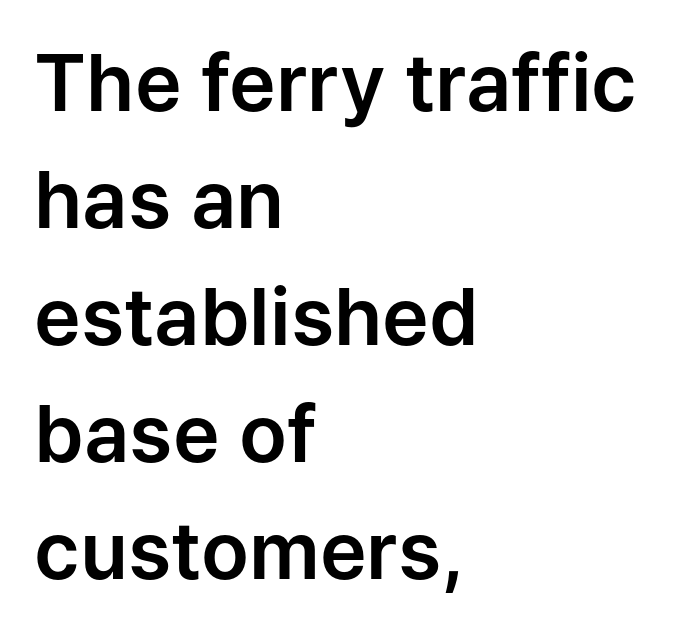
Q: Is the text italic (slanted)? A: No, it is upright.
Q: Is the typeface a serif or a sans-serif typeface? A: Sans-serif.
Q: Is the text underlined? A: No.
Q: How is the paragraph aligned? A: Left-aligned.
Q: Is the spacing between letters normal or unusually wide? A: Normal.
Q: Is the spacing between lines tight, normal or loose? A: Normal.
Q: Width (condensed, normal, or wide)? A: Normal.
Q: Stroke contrast? A: Low.
Q: x-height? A: Medium.
Q: Monospaced? A: No.
